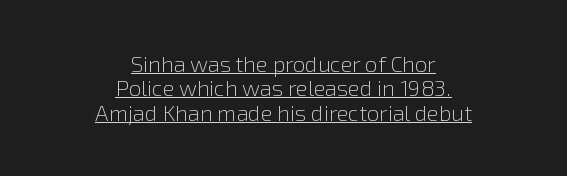
Q: Is the text bold? A: No.
Q: Is the text italic (slanted)? A: No, it is upright.
Q: Is the text underlined? A: Yes.
Q: How is the paragraph aligned? A: Centered.
Q: Is the spacing between letters normal or unusually wide? A: Normal.
Q: Is the spacing between lines tight, normal or loose? A: Tight.
